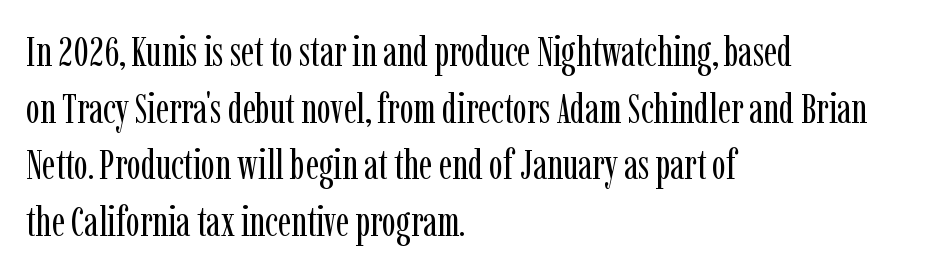
Q: Is the text bold? A: No.
Q: Is the text italic (slanted)? A: No, it is upright.
Q: Is the typeface a serif or a sans-serif typeface? A: Serif.
Q: Is the text underlined? A: No.
Q: How is the paragraph aligned? A: Left-aligned.
Q: Is the spacing between letters normal or unusually wide? A: Normal.
Q: Is the spacing between lines tight, normal or loose? A: Normal.
Q: Width (condensed, normal, or wide)? A: Condensed.
Q: Stroke contrast? A: Low.
Q: x-height? A: Medium.
Q: Monospaced? A: No.
